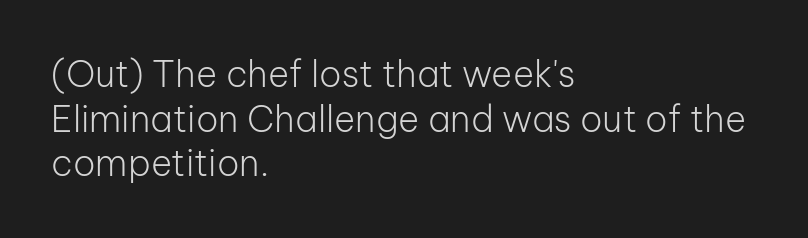
{"serif": "no", "italic": "no", "bold": "no", "weight": "light", "width": "normal", "stroke_contrast": "low", "x_height": "medium", "monospaced": "no", "underline": "no", "align": "left", "line_spacing_ratio": 1.24, "letter_spacing": "normal", "letter_spacing_em": 0.0, "glyph_px": 36}
